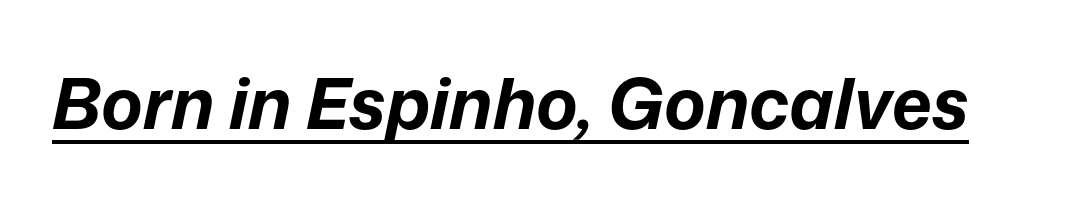
Q: Is the text bold? A: Yes.
Q: Is the text italic (slanted)? A: Yes, it leans right by about 12 degrees.
Q: Is the text underlined? A: Yes.
Q: Is the spacing between letters normal or unusually wide? A: Normal.
Q: Width (condensed, normal, or wide)? A: Normal.
Q: Stroke contrast? A: Low.
Q: x-height? A: Medium.
Q: Monospaced? A: No.
